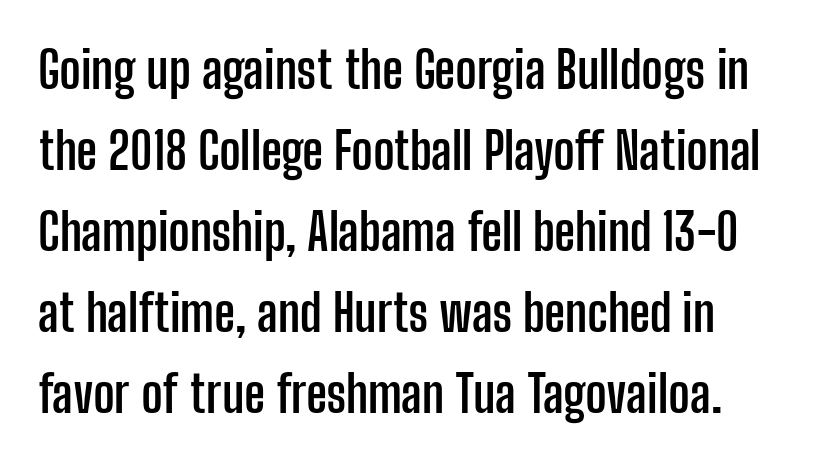
This sample has the flowing, uneven cadence of proportional lettering. Plenty of ink on the page — the face is bold. The gap between lines stays unmarked. Words appear dense and cohesive because spacing is normal. Posture: straight, roman, zero tilt. These lines sit exactly where default settings would place them.
